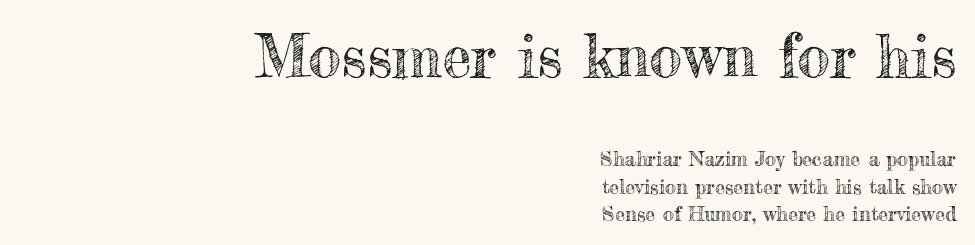
The lines are quadded right. Normally led — the rows are evenly, conventionally spaced. Beneath every word, the page is bare. No italicization has been applied; the sample stays upright. Reading top to bottom, the characters get smaller at the block break. The tracking reads as untouched default to a designer's eye.
